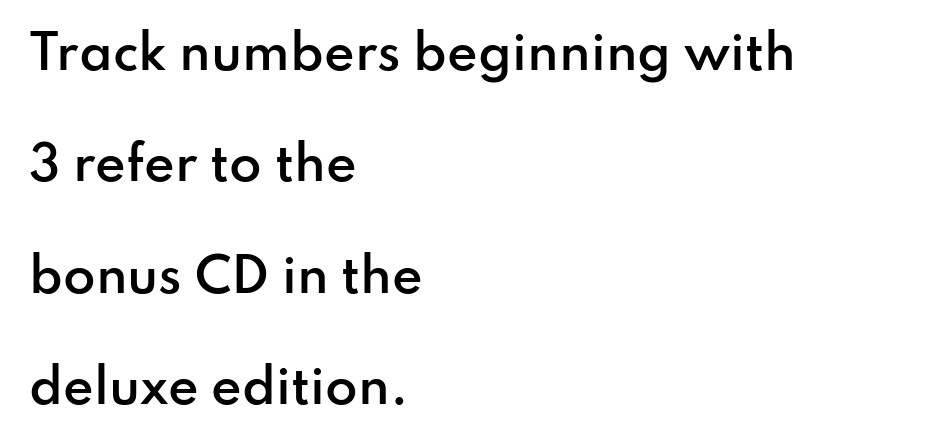
Q: Is the text bold? A: Semi-bold.
Q: Is the text italic (slanted)? A: No, it is upright.
Q: Is the typeface a serif or a sans-serif typeface? A: Sans-serif.
Q: Is the text underlined? A: No.
Q: How is the paragraph aligned? A: Left-aligned.
Q: Is the spacing between letters normal or unusually wide? A: Normal.
Q: Is the spacing between lines tight, normal or loose? A: Loose.
Q: Width (condensed, normal, or wide)? A: Normal.
Q: Stroke contrast? A: Low.
Q: x-height? A: Small.
Q: Monospaced? A: No.
